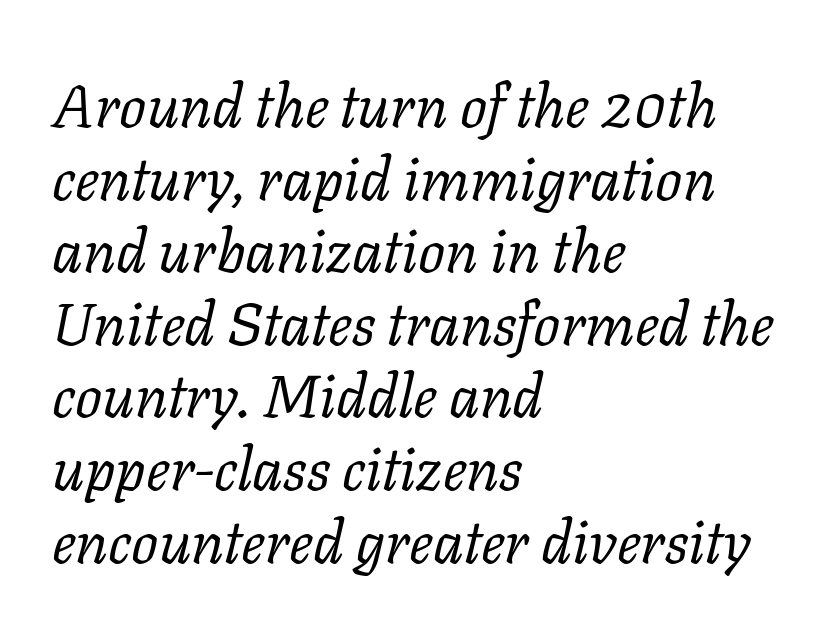
Q: Is the text bold? A: No.
Q: Is the text italic (slanted)? A: Yes, it leans right by about 11 degrees.
Q: Is the typeface a serif or a sans-serif typeface? A: Serif.
Q: Is the text underlined? A: No.
Q: How is the paragraph aligned? A: Left-aligned.
Q: Is the spacing between letters normal or unusually wide? A: Normal.
Q: Width (condensed, normal, or wide)? A: Normal.
Q: Stroke contrast? A: Low.
Q: x-height? A: Medium.
Q: Monospaced? A: No.
